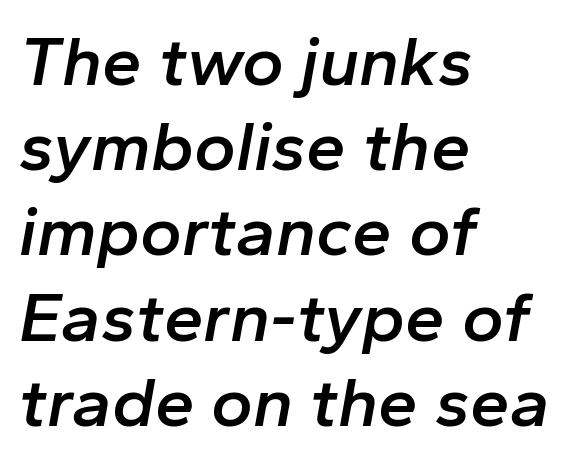
Q: Is the text bold? A: Semi-bold.
Q: Is the text italic (slanted)? A: Yes, it leans right by about 10 degrees.
Q: Is the text underlined? A: No.
Q: How is the paragraph aligned? A: Left-aligned.
Q: Is the spacing between letters normal or unusually wide? A: Normal.
Q: Width (condensed, normal, or wide)? A: Normal.
Q: Stroke contrast? A: Low.
Q: x-height? A: Medium.
Q: Monospaced? A: No.
